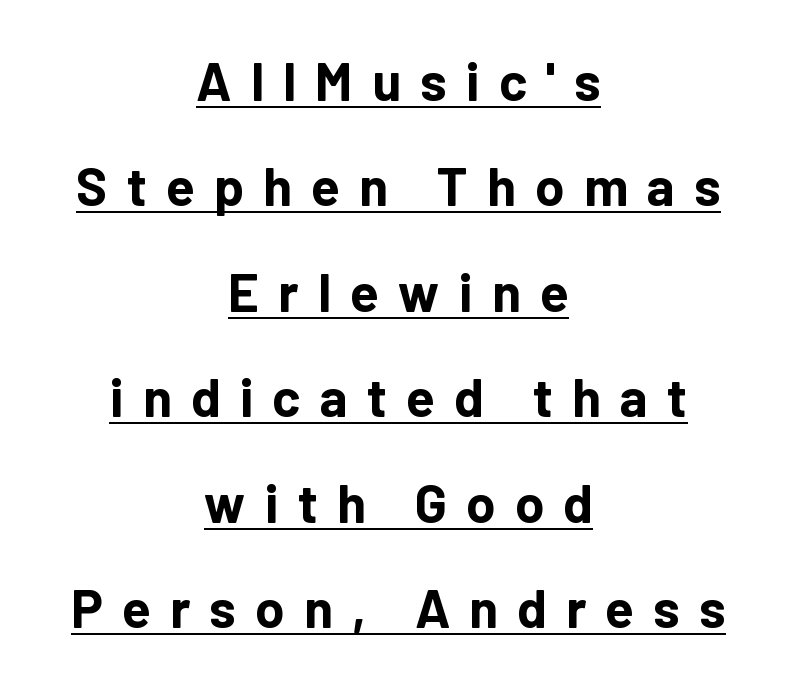
Q: Is the text bold? A: Yes.
Q: Is the text italic (slanted)? A: No, it is upright.
Q: Is the typeface a serif or a sans-serif typeface? A: Sans-serif.
Q: Is the text underlined? A: Yes.
Q: How is the paragraph aligned? A: Centered.
Q: Is the spacing between letters normal or unusually wide? A: Unusually wide.
Q: Is the spacing between lines tight, normal or loose? A: Loose.
Q: Width (condensed, normal, or wide)? A: Normal.
Q: Stroke contrast? A: Low.
Q: x-height? A: Medium.
Q: Monospaced? A: No.
